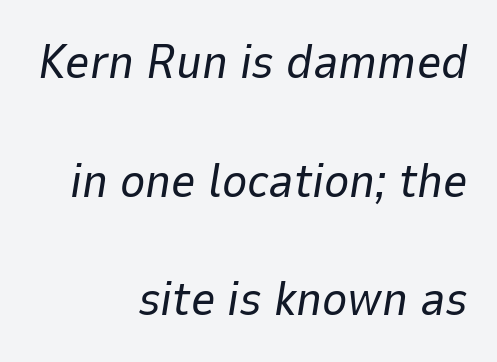
{"italic": "yes", "lean": "right", "slant_degrees": 9, "bold": "no", "weight": "regular", "width": "normal", "stroke_contrast": "low", "x_height": "medium", "monospaced": "no", "underline": "no", "align": "right", "line_spacing": "loose", "line_spacing_ratio": 2.47, "letter_spacing": "normal", "letter_spacing_em": 0.0, "glyph_px": 48}
